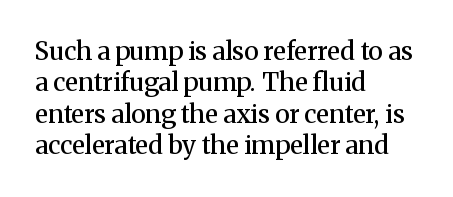
{"italic": "no", "bold": "semi", "underline": "no", "align": "left", "line_spacing": "normal", "line_spacing_ratio": 1.26, "letter_spacing": "normal", "letter_spacing_em": 0.0, "glyph_px": 25}
